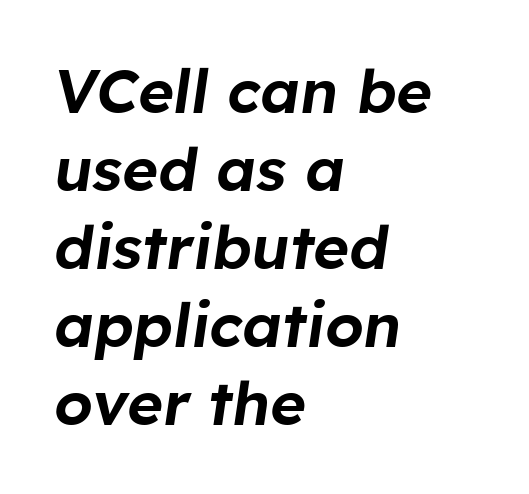
{"italic": "yes", "lean": "right", "slant_degrees": 8, "width": "normal", "stroke_contrast": "low", "x_height": "medium", "monospaced": "no", "underline": "no", "align": "left", "line_spacing": "normal", "line_spacing_ratio": 1.28, "letter_spacing": "normal", "letter_spacing_em": 0.0, "glyph_px": 61}
